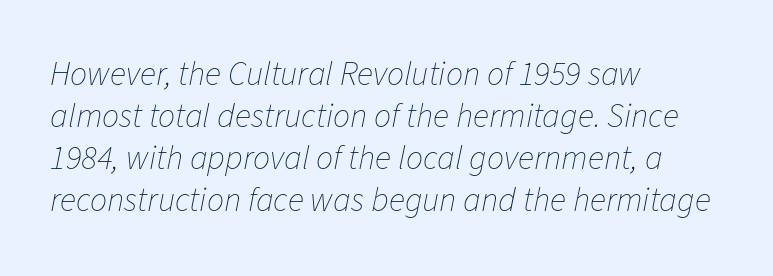
Q: Is the text bold? A: No.
Q: Is the text italic (slanted)? A: Yes, it leans right by about 11 degrees.
Q: Is the text underlined? A: No.
Q: How is the paragraph aligned? A: Left-aligned.
Q: Is the spacing between letters normal or unusually wide? A: Normal.
Q: Width (condensed, normal, or wide)? A: Normal.
Q: Stroke contrast? A: Low.
Q: x-height? A: Medium.
Q: Monospaced? A: No.
